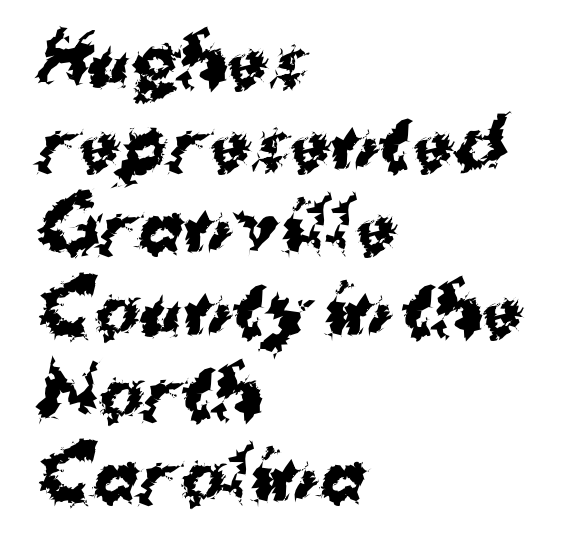
Q: Is the text bold? A: Yes.
Q: Is the typeface a serif or a sans-serif typeface? A: Sans-serif.
Q: Is the text underlined? A: No.
Q: How is the paragraph aligned? A: Left-aligned.
Q: Is the spacing between letters normal or unusually wide? A: Normal.
Q: Width (condensed, normal, or wide)? A: Normal.
Q: Stroke contrast? A: Medium.
Q: x-height? A: Medium.
Q: Monospaced? A: No.
